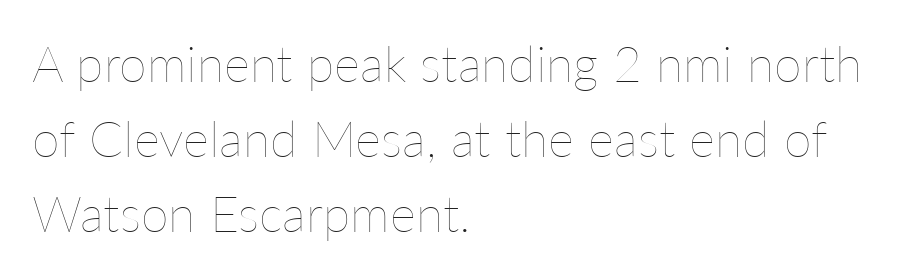
The image shows 50 px thin type, upright; set left-aligned, normal line spacing (1.5x), normal letter spacing, not underlined; low stroke contrast and a medium x-height.
